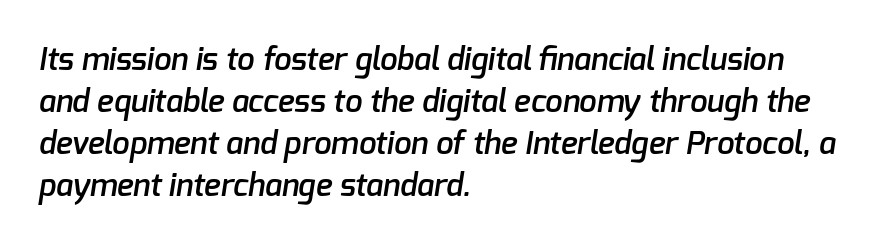
{"serif": "no", "bold": "semi", "weight": "semibold", "width": "normal", "stroke_contrast": "low", "x_height": "medium", "monospaced": "no", "underline": "no", "align": "left", "line_spacing": "normal", "line_spacing_ratio": 1.35, "letter_spacing": "normal", "letter_spacing_em": 0.0, "glyph_px": 31}
